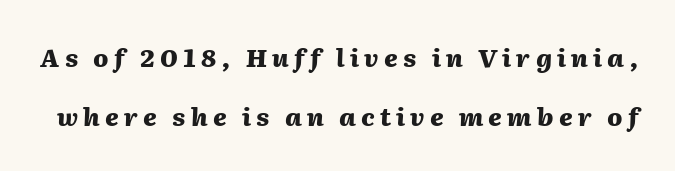
Students, observe: this is what heavily led, spacious text looks like. Has an underline been added? It has not. Emphasis by weight is at full strength: bold. Spacing between characters has been opened up far beyond the box default. The lettering tilts uniformly, giving the passage an italic look.
